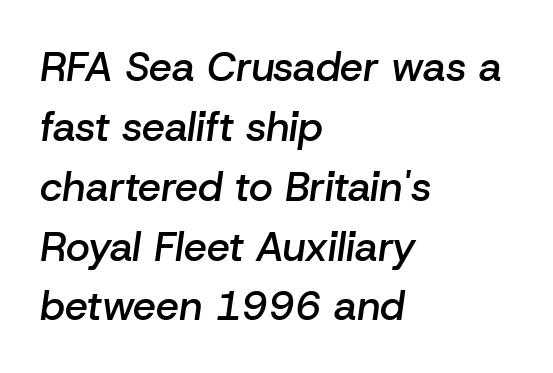
The image shows 41 px semibold type, italic (leaning right); set left-aligned, normal line spacing (1.46x), normal letter spacing, not underlined; low stroke contrast and a medium x-height.
